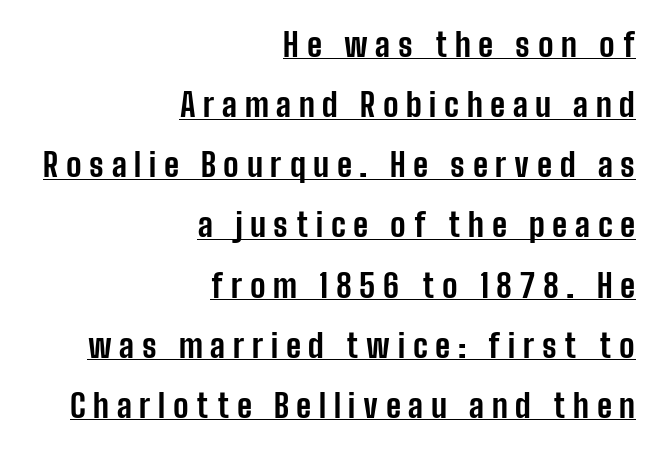
{"serif": "no", "italic": "no", "bold": "yes", "weight": "bold", "width": "condensed", "stroke_contrast": "low", "x_height": "medium", "monospaced": "no", "underline": "yes", "align": "right", "line_spacing_ratio": 1.88, "letter_spacing": "wide", "letter_spacing_em": 0.24, "glyph_px": 32}
